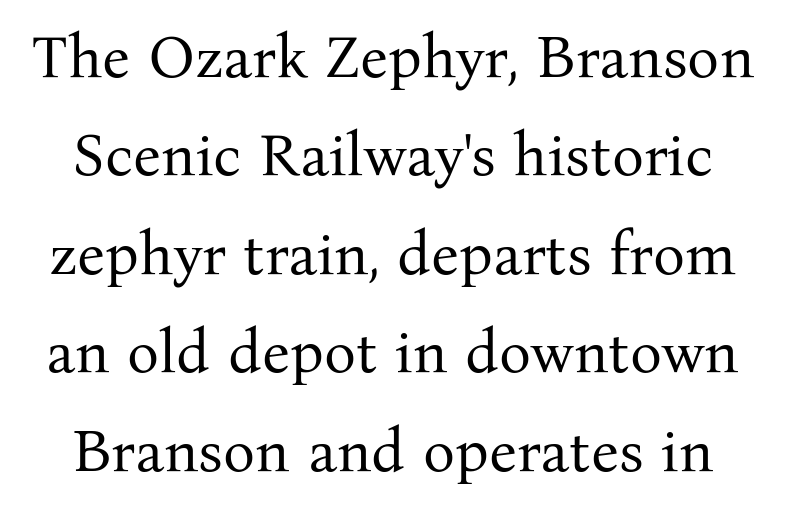
Q: Is the text bold? A: No.
Q: Is the text italic (slanted)? A: No, it is upright.
Q: Is the typeface a serif or a sans-serif typeface? A: Serif.
Q: Is the text underlined? A: No.
Q: Is the spacing between letters normal or unusually wide? A: Normal.
Q: Is the spacing between lines tight, normal or loose? A: Normal.
Q: Width (condensed, normal, or wide)? A: Normal.
Q: Stroke contrast? A: Medium.
Q: x-height? A: Medium.
Q: Monospaced? A: No.
